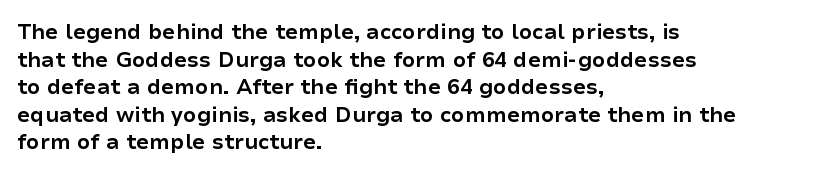
The image shows 21 px bold type, upright; set left-aligned, normal line spacing (1.31x), normal letter spacing, not underlined.
